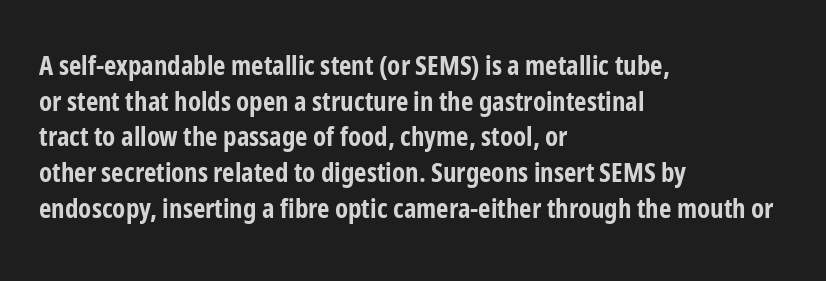
{"italic": "no", "bold": "yes", "underline": "no", "align": "left", "line_spacing": "normal", "line_spacing_ratio": 1.32, "letter_spacing": "normal", "letter_spacing_em": 0.0, "glyph_px": 27}
